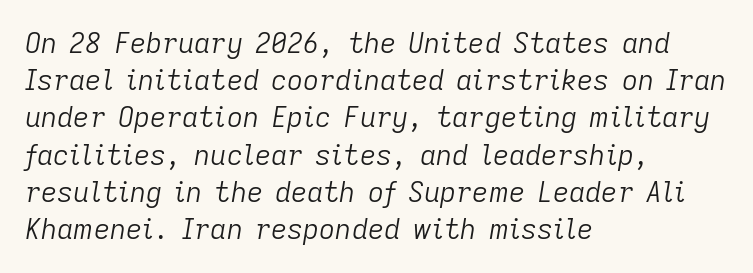
The image shows 28 px light type, italic (leaning right); set left-aligned, normal line spacing (1.33x), normal letter spacing, not underlined; low stroke contrast and a medium x-height.
